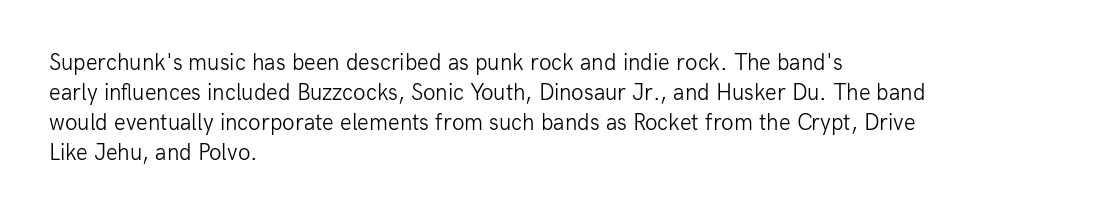
The lines are quadded left. The font sits on the lighter half of the weight spectrum, regular included. Tracking here is standard; glyphs follow each other at the usual distance. Italic? Not at all — the glyphs are vertical. Rule under the text: the space is simply empty.
